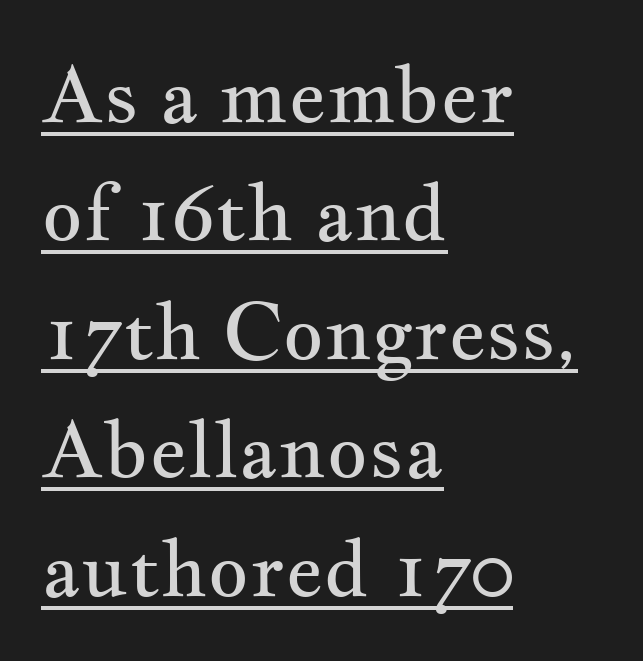
Q: Is the text bold? A: No.
Q: Is the text italic (slanted)? A: No, it is upright.
Q: Is the typeface a serif or a sans-serif typeface? A: Serif.
Q: Is the text underlined? A: Yes.
Q: How is the paragraph aligned? A: Left-aligned.
Q: Is the spacing between letters normal or unusually wide? A: Normal.
Q: Is the spacing between lines tight, normal or loose? A: Normal.
Q: Width (condensed, normal, or wide)? A: Wide.
Q: Stroke contrast? A: Medium.
Q: x-height? A: Small.
Q: Monospaced? A: No.
